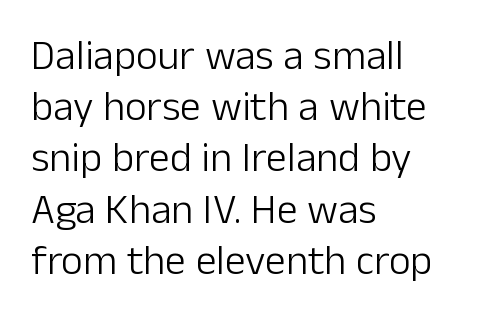
The image shows 42 px light sans-serif type, upright; set left-aligned, line spacing 1.22x, normal letter spacing, not underlined; low stroke contrast and a medium x-height.
